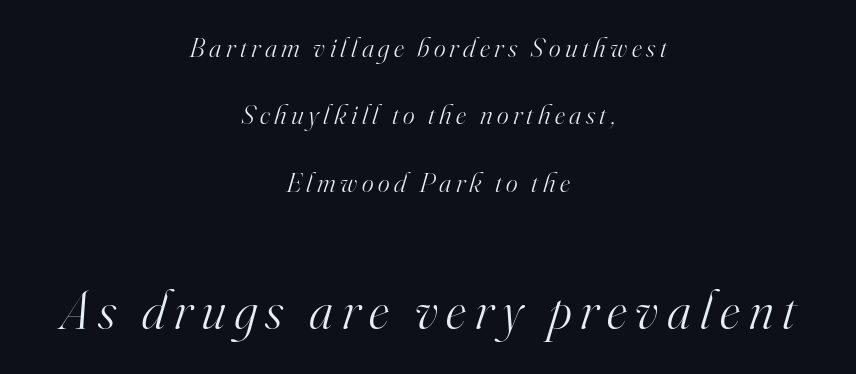
Q: Is the text bold? A: No.
Q: Is the text italic (slanted)? A: Yes, it leans right by about 16 degrees.
Q: Is the typeface a serif or a sans-serif typeface? A: Serif.
Q: Is the text underlined? A: No.
Q: How is the paragraph aligned? A: Centered.
Q: Is the spacing between lines tight, normal or loose? A: Loose.
Q: Which block of text is set in a larger size, the first (top) or the second (bottom)? A: The second (bottom) one.
Q: Width (condensed, normal, or wide)? A: Normal.
Q: Stroke contrast? A: High.
Q: x-height? A: Small.
Q: Monospaced? A: No.
